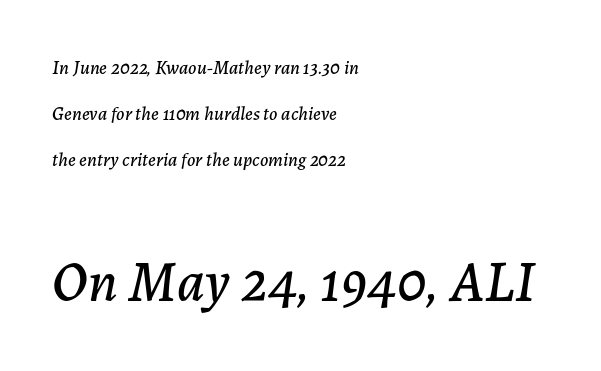
The image shows 57 px text type, italic (leaning right); set left-aligned, loose line spacing (2.41x), normal letter spacing, not underlined; the second (bottom) block is 3.0x larger; low stroke contrast and a medium x-height.
